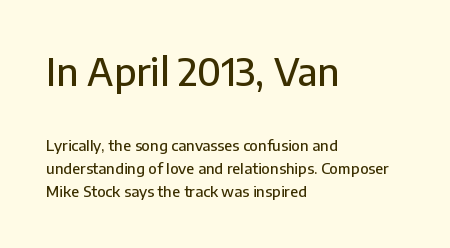
Tall strokes in this sample are plumb rather than angled. All the whitespace from short lines collects on the right. Characters follow at the spacing the type designer built in. Reading down the column, the eye jumps a familiar distance to each next line. Lines of text with bare space underneath. This sample has the flowing, uneven cadence of proportional lettering.
